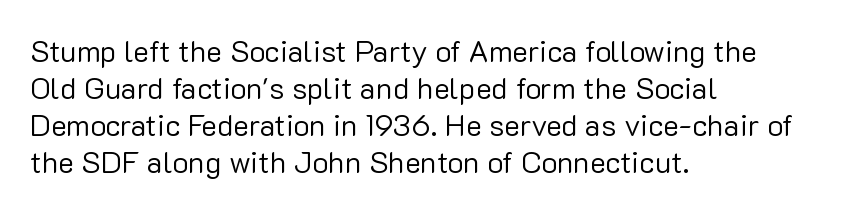
The image shows 30 px regular-weight sans-serif type, upright; set left-aligned, line spacing 1.23x, normal letter spacing, not underlined; low stroke contrast and a medium x-height.
